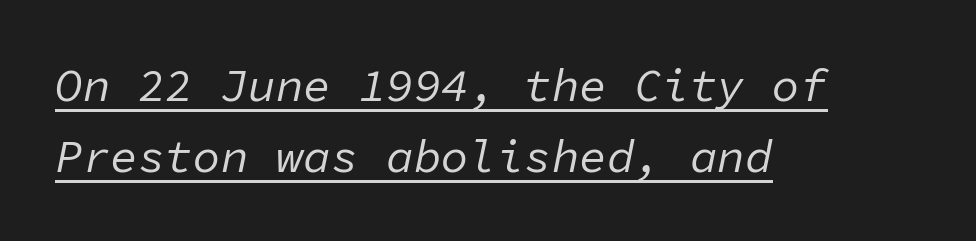
{"italic": "yes", "lean": "right", "slant_degrees": 11, "bold": "no", "weight": "regular", "width": "normal", "stroke_contrast": "low", "x_height": "medium", "monospaced": "yes", "underline": "yes", "align": "left", "line_spacing": "normal", "line_spacing_ratio": 1.55, "letter_spacing": "normal", "letter_spacing_em": 0.0, "glyph_px": 46}
